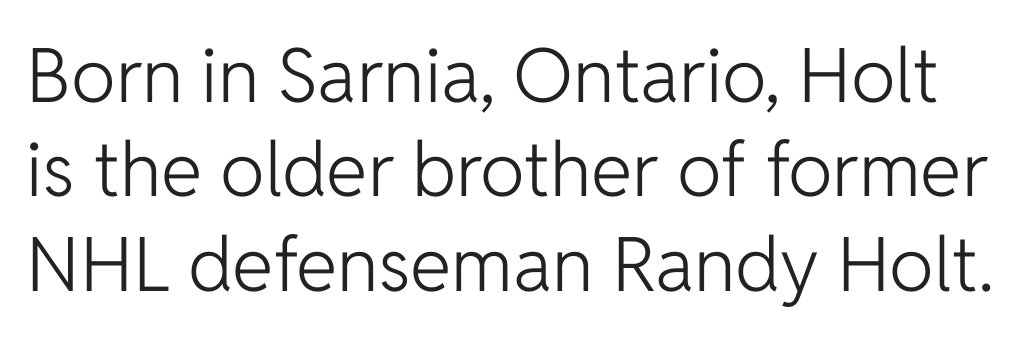
The letters stand upright; this is a roman face. Regarding serifs, this sample does without them. Each letter keeps its own natural width here, so spacing adapts to shape. These glyphs show unthickened strokes, regular width or finer. The letterforms sit shoulder to shoulder at normal distance.
